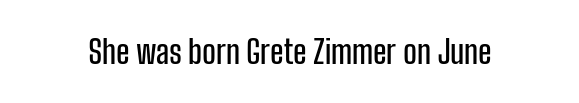
Q: Is the text italic (slanted)? A: No, it is upright.
Q: Is the typeface a serif or a sans-serif typeface? A: Sans-serif.
Q: Is the text underlined? A: No.
Q: Is the spacing between letters normal or unusually wide? A: Normal.
Q: Width (condensed, normal, or wide)? A: Condensed.
Q: Stroke contrast? A: Low.
Q: x-height? A: Medium.
Q: Monospaced? A: No.
